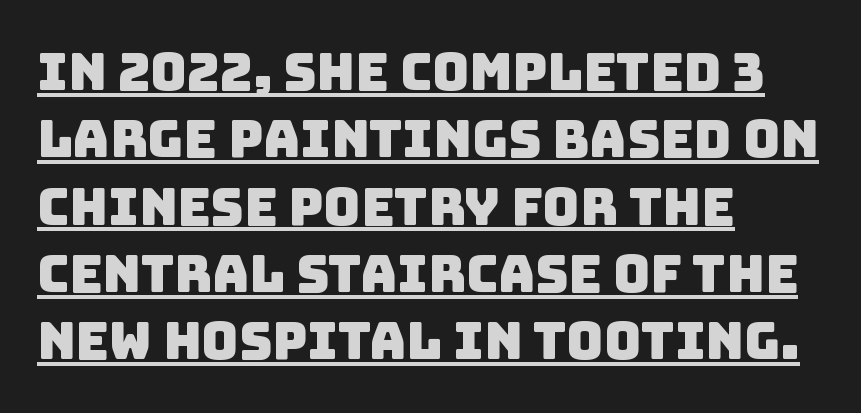
The image shows 51 px sans-serif type; set left-aligned, normal line spacing (1.32x), normal letter spacing, underlined; low stroke contrast and a large x-height.
